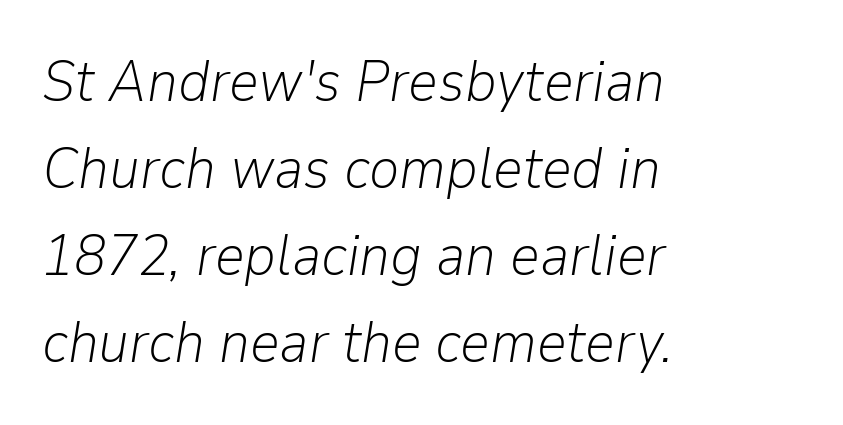
Q: Is the text bold? A: No.
Q: Is the text italic (slanted)? A: Yes, it leans right by about 9 degrees.
Q: Is the text underlined? A: No.
Q: How is the paragraph aligned? A: Left-aligned.
Q: Is the spacing between letters normal or unusually wide? A: Normal.
Q: Is the spacing between lines tight, normal or loose? A: Normal.
Q: Width (condensed, normal, or wide)? A: Normal.
Q: Stroke contrast? A: Low.
Q: x-height? A: Medium.
Q: Monospaced? A: No.
